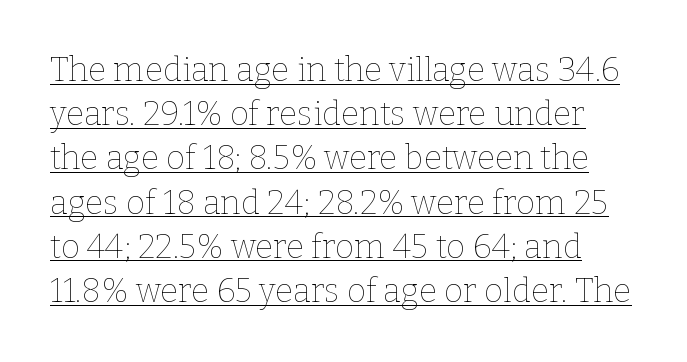
{"italic": "no", "bold": "no", "weight": "thin", "width": "normal", "stroke_contrast": "low", "x_height": "medium", "monospaced": "no", "underline": "yes", "line_spacing": "normal", "line_spacing_ratio": 1.34, "letter_spacing": "normal", "letter_spacing_em": 0.0, "glyph_px": 33}
